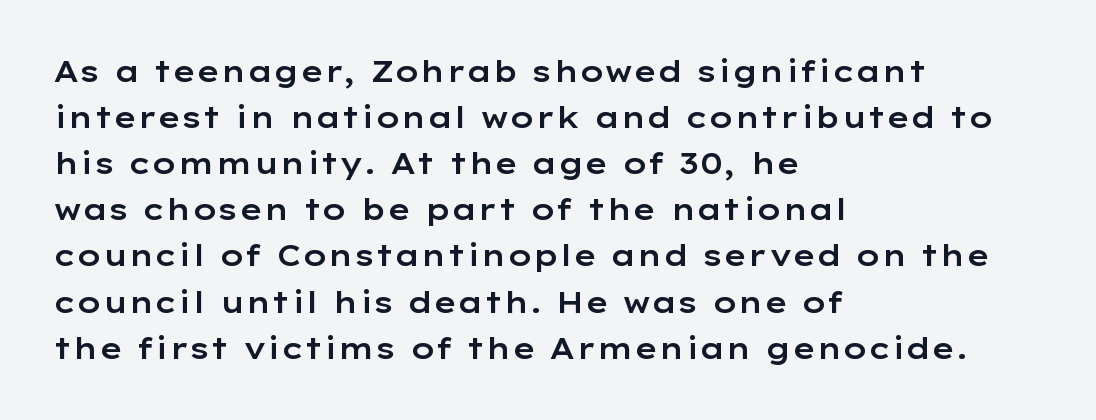
Whoever set this chose a conventional vertical rhythm. When letters stand straight like this, we call the style roman or upright. Nope, no serifs anywhere on these letters. Descenders are the only things crossing below the line.
